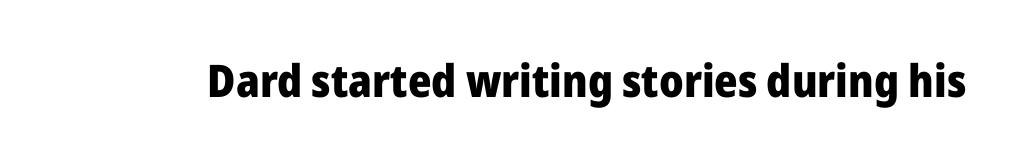
The image shows 45 px heavy sans-serif type, upright; set normal letter spacing, not underlined; low stroke contrast and a medium x-height.
